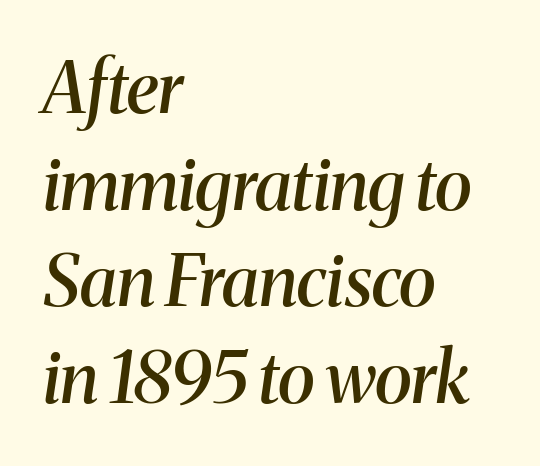
Here the designer chose a conventional face with non-uniform glyph widths. The typesetting leans somewhat heavy: a semibold. Words float on clear page, feet unadorned. The lettering tilts uniformly, giving the passage an italic look. This sample uses a serif face.
